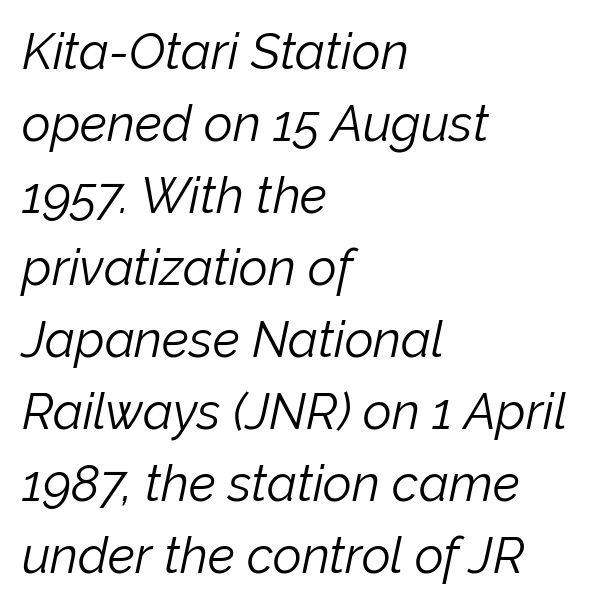
{"italic": "yes", "lean": "right", "slant_degrees": 12, "bold": "no", "weight": "light", "width": "normal", "stroke_contrast": "low", "x_height": "medium", "monospaced": "no", "underline": "no", "align": "left", "line_spacing": "normal", "line_spacing_ratio": 1.44, "letter_spacing": "normal", "letter_spacing_em": 0.0, "glyph_px": 50}
